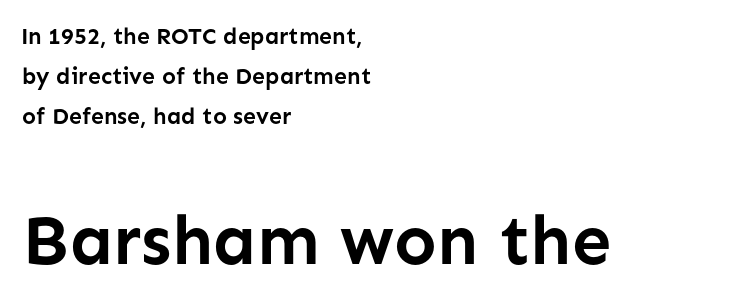
Here the glyphs are tracked normally, forming tight word shapes. Nope, no serifs anywhere on these letters. Bigger letters appear in the bottom chunk; the top chunk is reduced. The sample has been set heavy, in full bold. You could not count columns in this text — the font is proportionally spaced. Anything drawn beneath the words? Only blank space.
